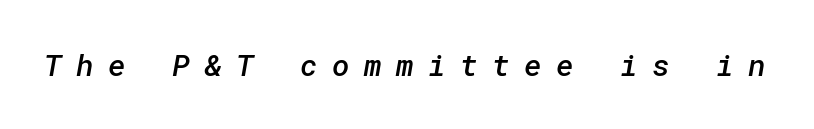
A bit beefed up — I'd call it semibold rather than bold. Underlining? Definitely not there. Stroke terminals: plain, sans-serif. You could only call the tracking loose — the letters float apart.
